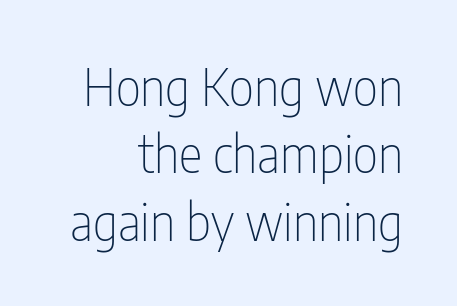
Q: Is the text bold? A: No.
Q: Is the text italic (slanted)? A: No, it is upright.
Q: Is the typeface a serif or a sans-serif typeface? A: Sans-serif.
Q: Is the text underlined? A: No.
Q: How is the paragraph aligned? A: Right-aligned.
Q: Is the spacing between letters normal or unusually wide? A: Normal.
Q: Is the spacing between lines tight, normal or loose? A: Normal.
Q: Width (condensed, normal, or wide)? A: Condensed.
Q: Stroke contrast? A: Low.
Q: x-height? A: Medium.
Q: Monospaced? A: No.
